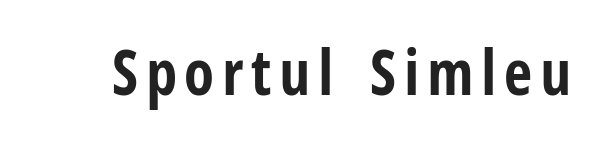
The image shows 62 px bold, condensed sans-serif type, upright; set not underlined; low stroke contrast and a medium x-height.
